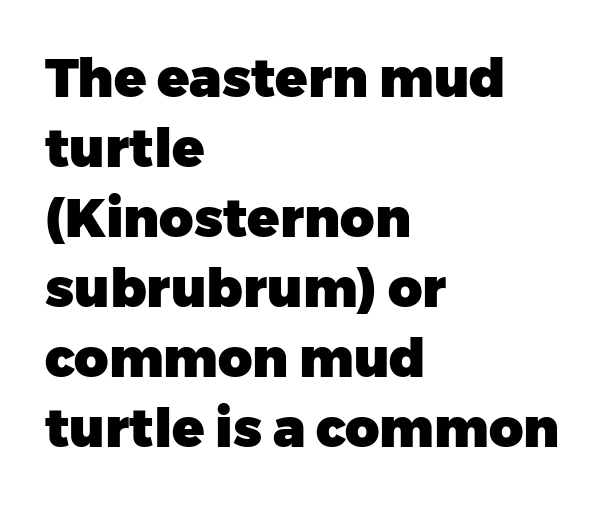
Q: Is the text bold? A: Yes.
Q: Is the text italic (slanted)? A: No, it is upright.
Q: Is the typeface a serif or a sans-serif typeface? A: Sans-serif.
Q: Is the text underlined? A: No.
Q: How is the paragraph aligned? A: Left-aligned.
Q: Is the spacing between letters normal or unusually wide? A: Normal.
Q: Is the spacing between lines tight, normal or loose? A: Normal.
Q: Width (condensed, normal, or wide)? A: Normal.
Q: Stroke contrast? A: Low.
Q: x-height? A: Medium.
Q: Monospaced? A: No.
